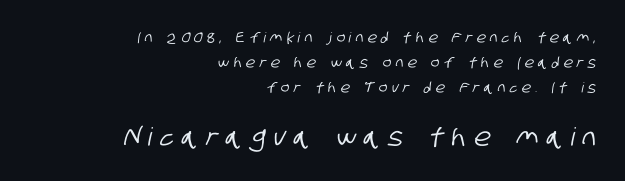
Q: Is the text underlined? A: No.
Q: How is the paragraph aligned? A: Right-aligned.
Q: Is the spacing between letters normal or unusually wide? A: Unusually wide.
Q: Which block of text is set in a larger size, the first (top) or the second (bottom)? A: The second (bottom) one.
